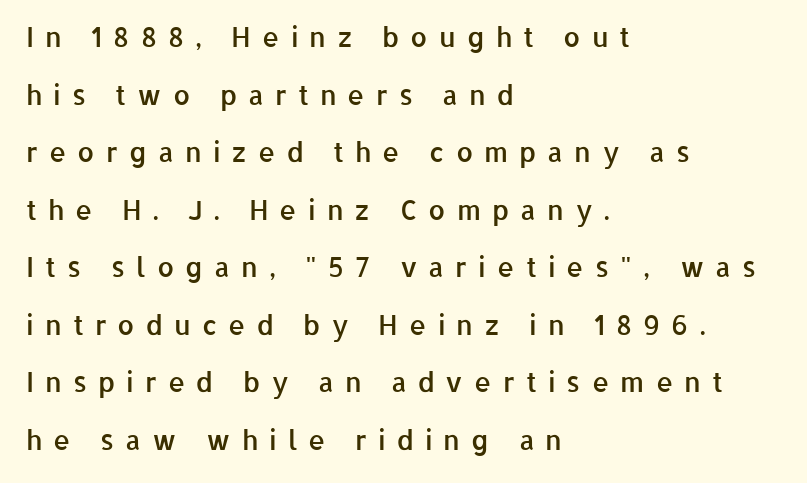
The letterforms stand isolated, each surrounded by extra space. Check the space under the baseline: it is left empty. Airy leading. When letters stand straight like this, we call the style roman or upright. Short and long lines alike share a common starting point at left. On the weight axis this lands at semibold, roughly 600.
